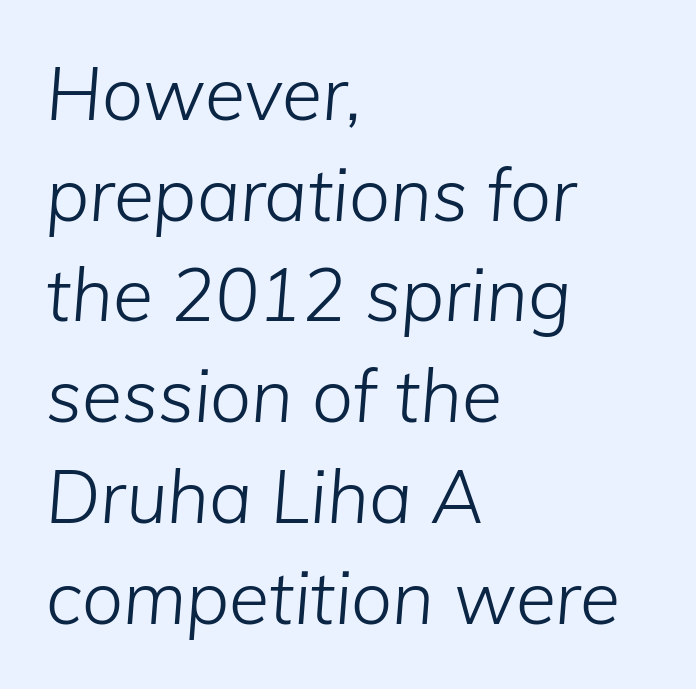
{"italic": "yes", "lean": "right", "slant_degrees": 5, "bold": "no", "weight": "light", "width": "normal", "stroke_contrast": "low", "x_height": "medium", "monospaced": "no", "underline": "no", "align": "left", "line_spacing": "normal", "line_spacing_ratio": 1.38, "letter_spacing": "normal", "letter_spacing_em": 0.0, "glyph_px": 73}
